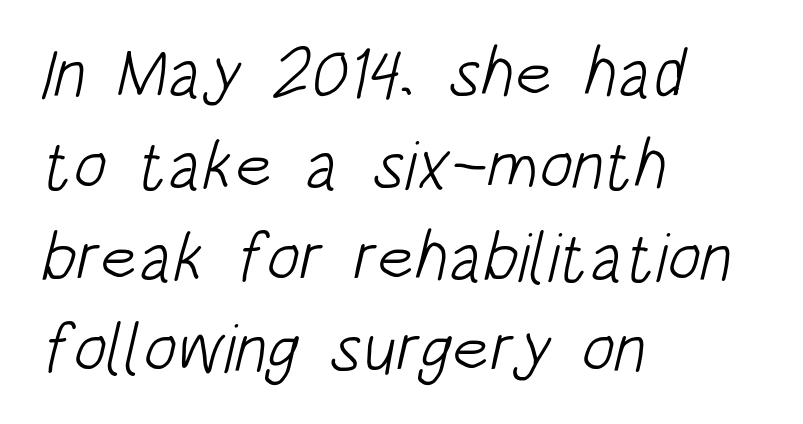
{"serif": "no", "bold": "no", "weight": "light", "width": "condensed", "stroke_contrast": "low", "x_height": "large", "monospaced": "no", "underline": "no", "align": "left", "line_spacing": "normal", "line_spacing_ratio": 1.33, "letter_spacing": "normal", "letter_spacing_em": 0.0, "glyph_px": 69}
